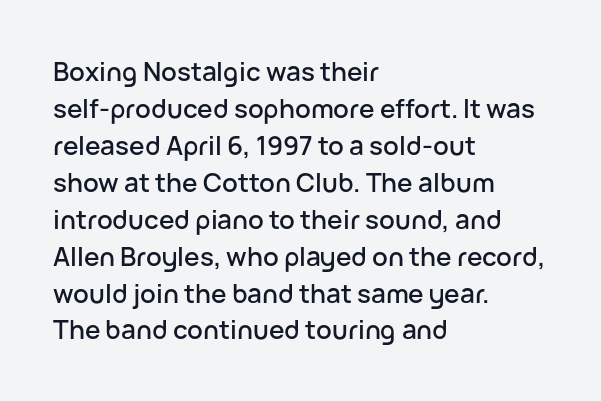
Q: Is the text italic (slanted)? A: No, it is upright.
Q: Is the text underlined? A: No.
Q: How is the paragraph aligned? A: Left-aligned.
Q: Is the spacing between letters normal or unusually wide? A: Normal.
Q: Is the spacing between lines tight, normal or loose? A: Normal.
